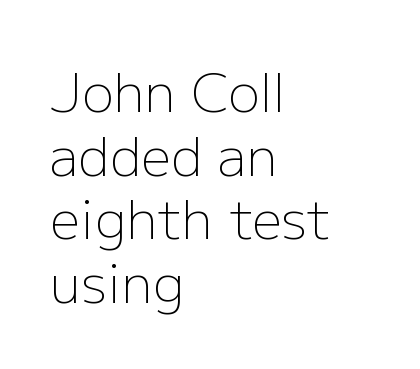
The image shows 53 px light sans-serif type, upright; set left-aligned, line spacing 1.2x, normal letter spacing, not underlined; low stroke contrast and a medium x-height.
